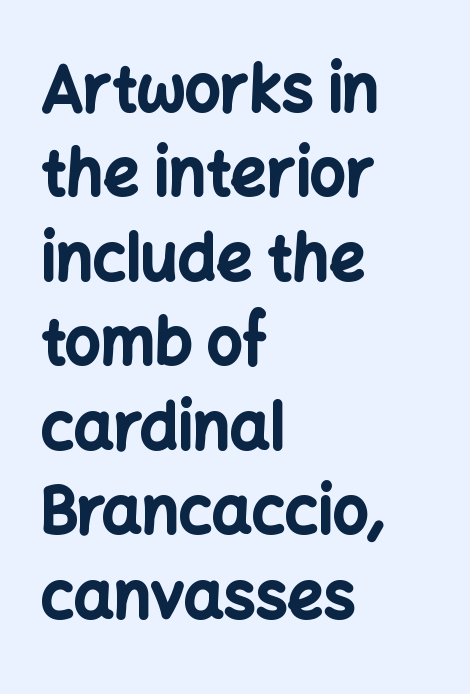
{"serif": "no", "italic": "no", "bold": "yes", "weight": "bold", "width": "normal", "stroke_contrast": "low", "x_height": "medium", "monospaced": "no", "underline": "no", "align": "left", "line_spacing": "normal", "line_spacing_ratio": 1.34, "letter_spacing": "normal", "letter_spacing_em": 0.0, "glyph_px": 63}
